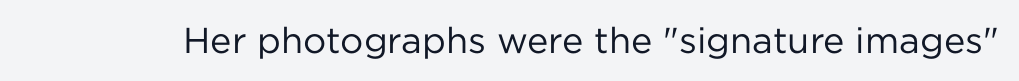
The image shows 36 px regular-weight sans-serif type, upright; set normal letter spacing, not underlined; low stroke contrast and a medium x-height.
